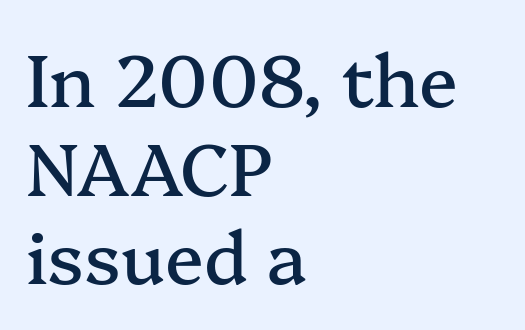
Q: Is the text italic (slanted)? A: No, it is upright.
Q: Is the typeface a serif or a sans-serif typeface? A: Serif.
Q: Is the text underlined? A: No.
Q: How is the paragraph aligned? A: Left-aligned.
Q: Is the spacing between letters normal or unusually wide? A: Normal.
Q: Width (condensed, normal, or wide)? A: Normal.
Q: Stroke contrast? A: Medium.
Q: x-height? A: Medium.
Q: Monospaced? A: No.
